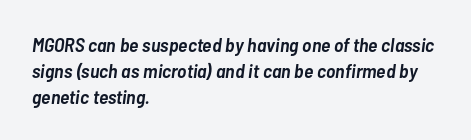
The image shows 20 px text type, italic (leaning right); set left-aligned, normal line spacing (1.29x), normal letter spacing, not underlined.
